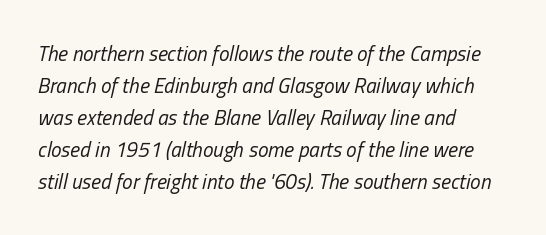
{"italic": "yes", "lean": "right", "slant_degrees": 13, "bold": "no", "underline": "no", "align": "left", "line_spacing": "normal", "line_spacing_ratio": 1.52, "letter_spacing": "normal", "letter_spacing_em": 0.0, "glyph_px": 21}
